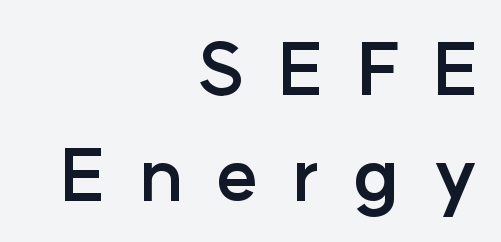
Q: Is the text bold? A: Yes.
Q: Is the text italic (slanted)? A: No, it is upright.
Q: Is the typeface a serif or a sans-serif typeface? A: Sans-serif.
Q: Is the text underlined? A: No.
Q: How is the paragraph aligned? A: Right-aligned.
Q: Is the spacing between letters normal or unusually wide? A: Unusually wide.
Q: Is the spacing between lines tight, normal or loose? A: Normal.
Q: Width (condensed, normal, or wide)? A: Normal.
Q: Stroke contrast? A: Low.
Q: x-height? A: Medium.
Q: Monospaced? A: No.
